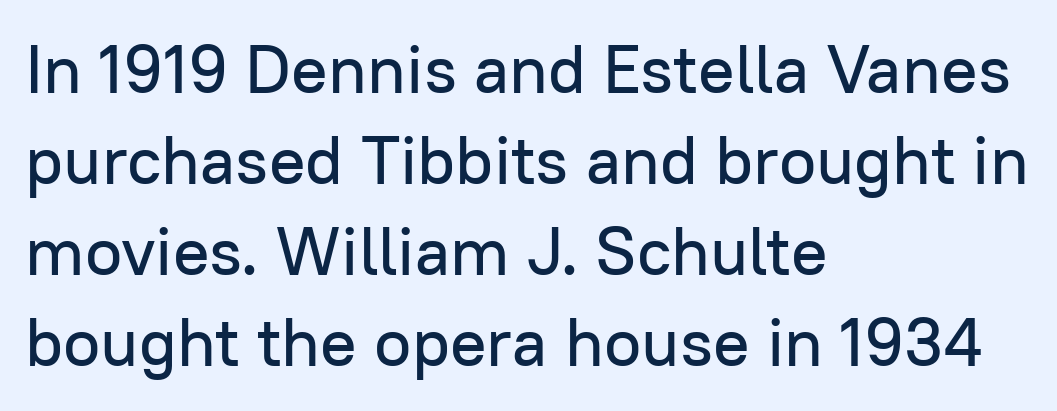
Ascenders rise straight up at ninety degrees. Bare-footed words on every line. Each word holds together tightly as a unit, with standard inter-letter gaps. Varying glyph widths throughout — classic text-font behaviour.
